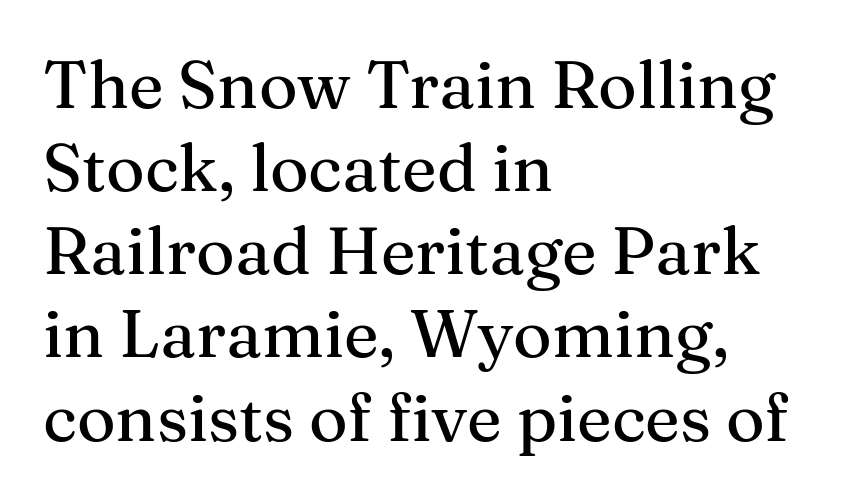
{"serif": "yes", "italic": "no", "width": "normal", "stroke_contrast": "medium", "x_height": "medium", "monospaced": "no", "underline": "no", "align": "left", "line_spacing": "normal", "line_spacing_ratio": 1.26, "letter_spacing": "normal", "letter_spacing_em": 0.0, "glyph_px": 66}
